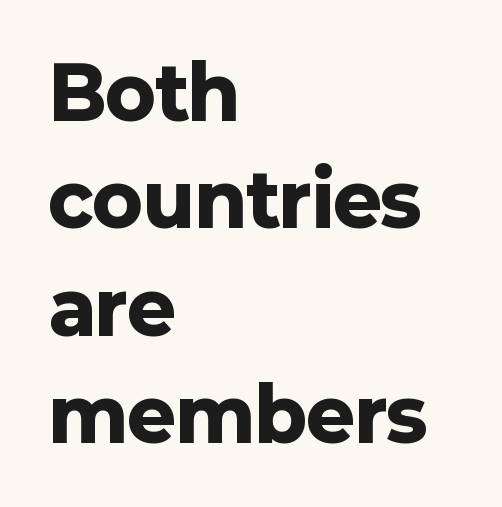
Between one letter and the next there's only the usual sliver of space. Do the characters align in a grid? No, the font is proportional. A roman cut, with each character standing at attention. The text was rendered using a sans face with plain stroke endings. The designer left line spacing at the default.
